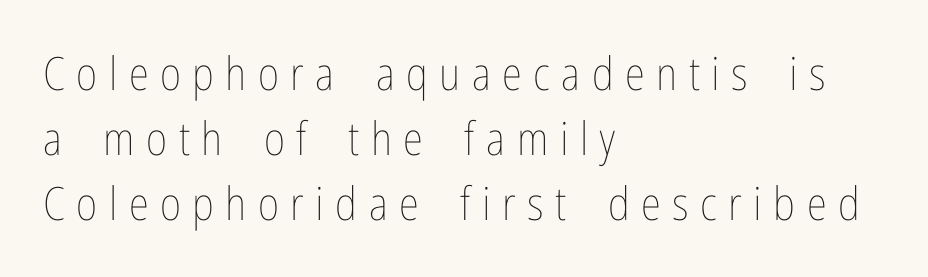
{"italic": "no", "bold": "no", "weight": "thin", "width": "condensed", "stroke_contrast": "low", "x_height": "medium", "monospaced": "no", "underline": "no", "align": "left", "line_spacing": "normal", "line_spacing_ratio": 1.41, "letter_spacing": "wide", "letter_spacing_em": 0.25, "glyph_px": 46}
